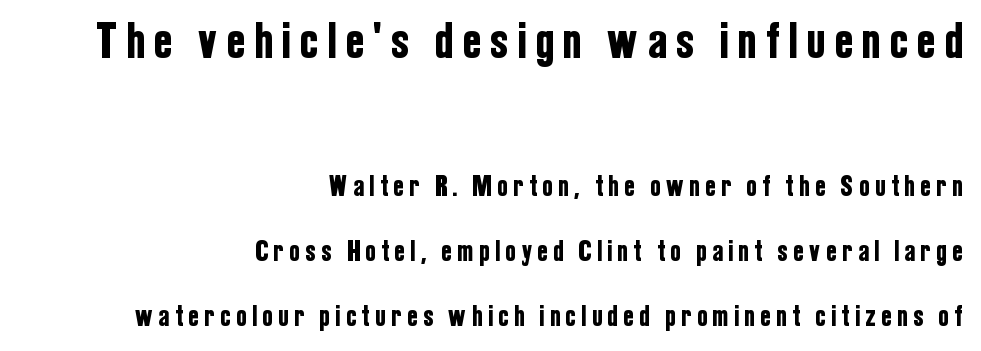
Decoration check: the copy has no underline. Tracking here is generous; glyphs stand well apart from one another. Is the lower block the larger one? No — the upper block carries the bigger type. The lettering holds an erect, upright posture throughout.
